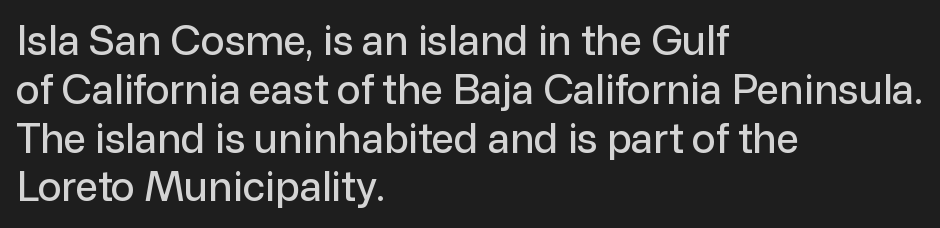
Q: Is the text italic (slanted)? A: No, it is upright.
Q: Is the typeface a serif or a sans-serif typeface? A: Sans-serif.
Q: Is the text underlined? A: No.
Q: How is the paragraph aligned? A: Left-aligned.
Q: Is the spacing between letters normal or unusually wide? A: Normal.
Q: Width (condensed, normal, or wide)? A: Normal.
Q: Stroke contrast? A: Low.
Q: x-height? A: Medium.
Q: Monospaced? A: No.
